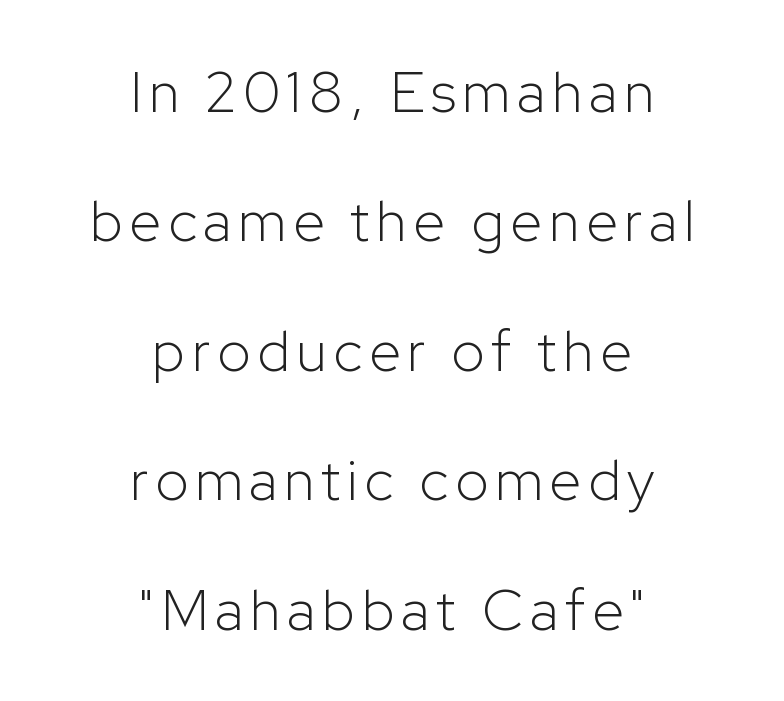
The typeface chosen for these lines omits serifs. Every character sits straight up, as roman type does. The whitespace from short lines is split evenly between both sides. Each row of text sits above clean, open space.
